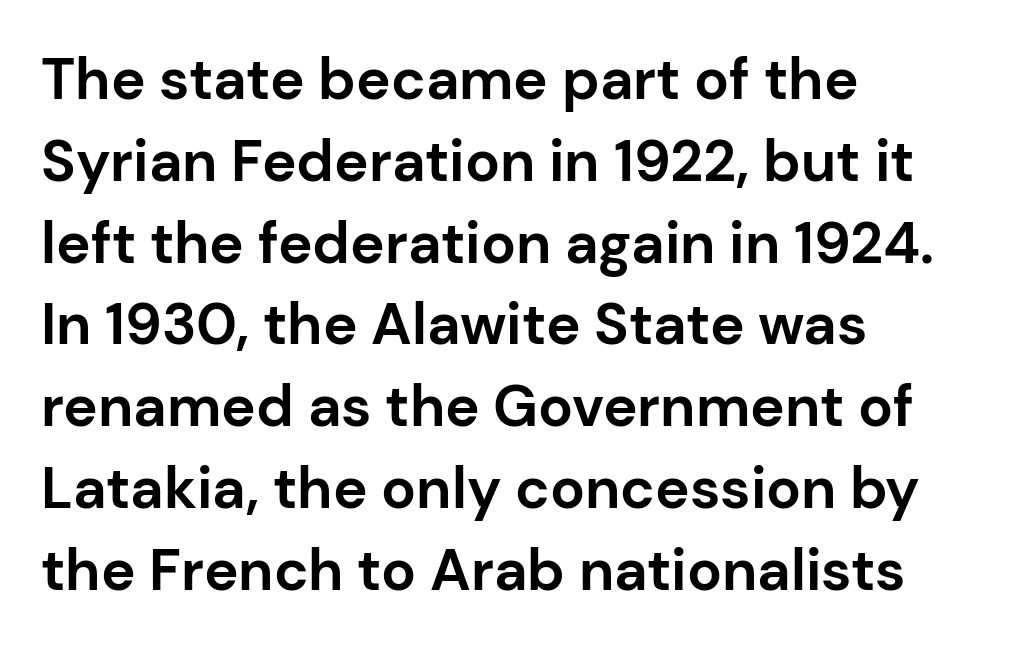
Q: Is the text bold? A: Yes.
Q: Is the text italic (slanted)? A: No, it is upright.
Q: Is the typeface a serif or a sans-serif typeface? A: Sans-serif.
Q: Is the text underlined? A: No.
Q: How is the paragraph aligned? A: Left-aligned.
Q: Is the spacing between letters normal or unusually wide? A: Normal.
Q: Is the spacing between lines tight, normal or loose? A: Normal.
Q: Width (condensed, normal, or wide)? A: Normal.
Q: Stroke contrast? A: Low.
Q: x-height? A: Medium.
Q: Monospaced? A: No.
